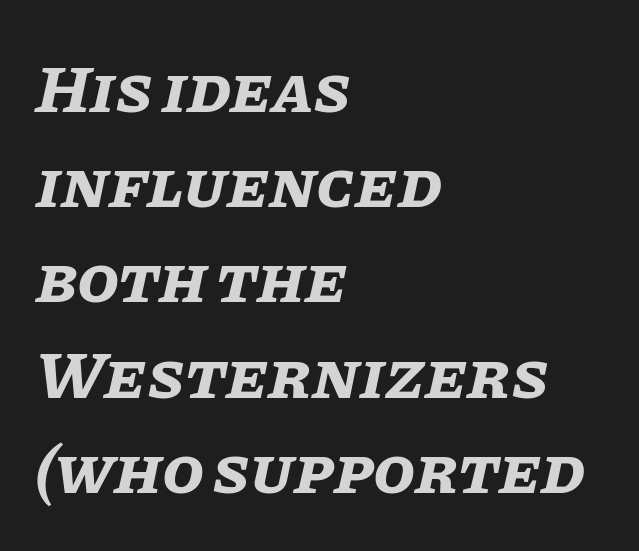
The image shows 68 px bold type, italic (leaning right); set left-aligned, normal line spacing (1.4x), normal letter spacing, not underlined; low stroke contrast and a large x-height.
